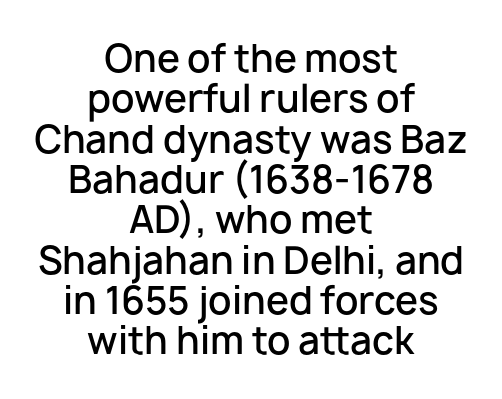
The passage shown stacks its lines with hardly any gap. Students, note that the glyphs here touch the page at normal intervals. Semibold letterforms, between regular and bold. Spacing verdict: proportional, widths tailored to each character. Designer's note — italics off, roman on. The glyphs are unaccompanied by any horizontal stroke below them.
